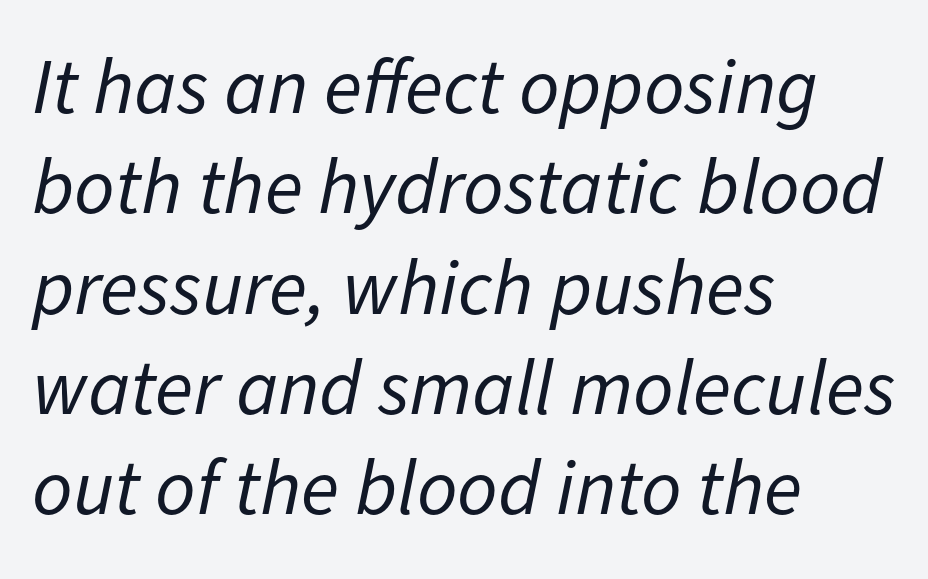
A typesetter would call this leading conventional body-copy spacing. Looks like regular typesetting: each glyph gets only the width it needs. Unmarked baselines from the first word to the last. Italic? Definitely — the glyphs are oblique.
